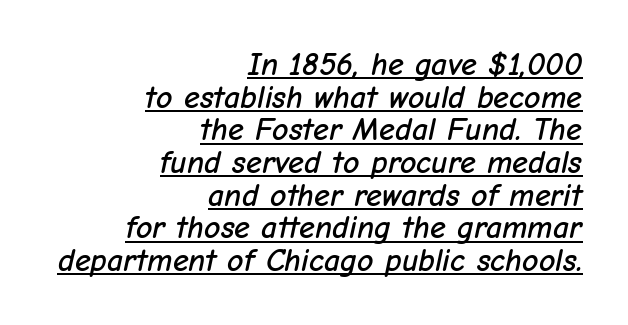
The image shows 32 px text type, italic (leaning right); set right-aligned, tight line spacing (1.02x), normal letter spacing, underlined; low stroke contrast and a medium x-height.
